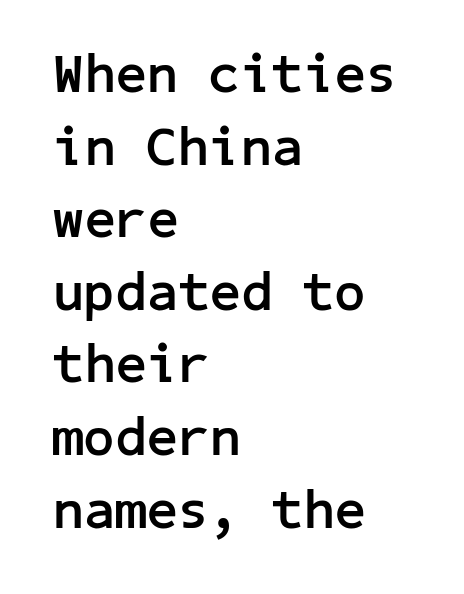
Unlike a traditional serif, this face leaves its strokes unadorned. The string is rendered with underlining switched off. Every stem runs plumb, perpendicular to the baseline. The horizontal fit of the characters is conventional and even.
